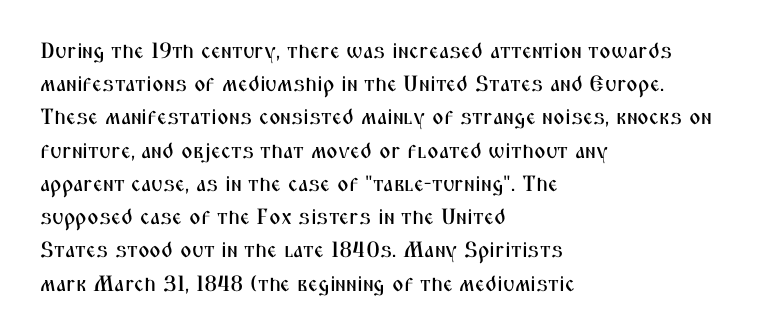
{"italic": "no", "underline": "no", "align": "left", "line_spacing": "normal", "line_spacing_ratio": 1.51, "letter_spacing": "normal", "letter_spacing_em": 0.0, "glyph_px": 22}
